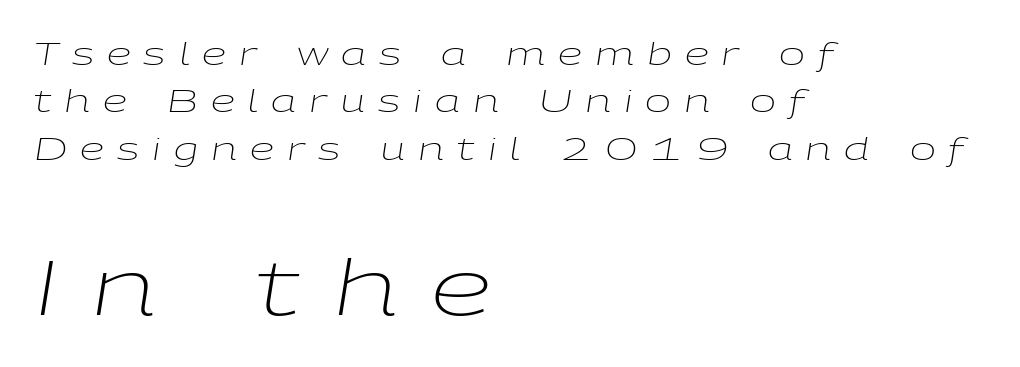
Q: Is the text bold? A: No.
Q: Is the text italic (slanted)? A: Yes, it leans right by about 9 degrees.
Q: Is the text underlined? A: No.
Q: How is the paragraph aligned? A: Left-aligned.
Q: Is the spacing between letters normal or unusually wide? A: Unusually wide.
Q: Is the spacing between lines tight, normal or loose? A: Normal.
Q: Which block of text is set in a larger size, the first (top) or the second (bottom)? A: The second (bottom) one.
Q: Width (condensed, normal, or wide)? A: Wide.
Q: Stroke contrast? A: Low.
Q: x-height? A: Medium.
Q: Monospaced? A: No.
